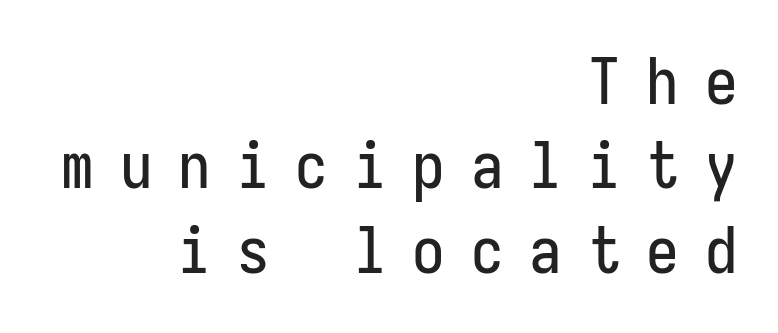
The image shows 65 px condensed sans-serif type, upright; set right-aligned, normal line spacing (1.3x), unusually wide letter spacing (+0.4 em), not underlined; low stroke contrast and a medium x-height.
